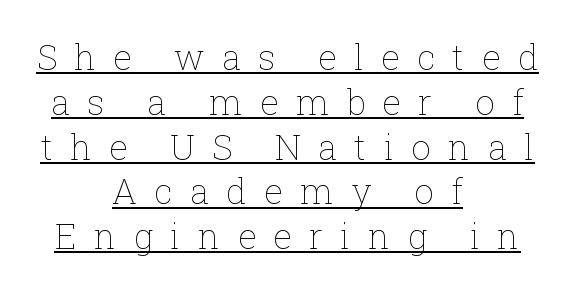
Q: Is the text bold? A: No.
Q: Is the text italic (slanted)? A: No, it is upright.
Q: Is the text underlined? A: Yes.
Q: How is the paragraph aligned? A: Centered.
Q: Is the spacing between letters normal or unusually wide? A: Unusually wide.
Q: Is the spacing between lines tight, normal or loose? A: Normal.
Q: Width (condensed, normal, or wide)? A: Normal.
Q: Stroke contrast? A: Low.
Q: x-height? A: Medium.
Q: Monospaced? A: No.
